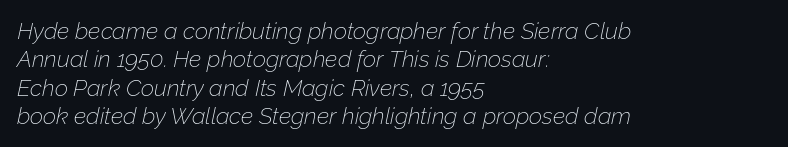
The image shows 23 px text type, italic (leaning right); set left-aligned, line spacing 1.23x, normal letter spacing, not underlined.
